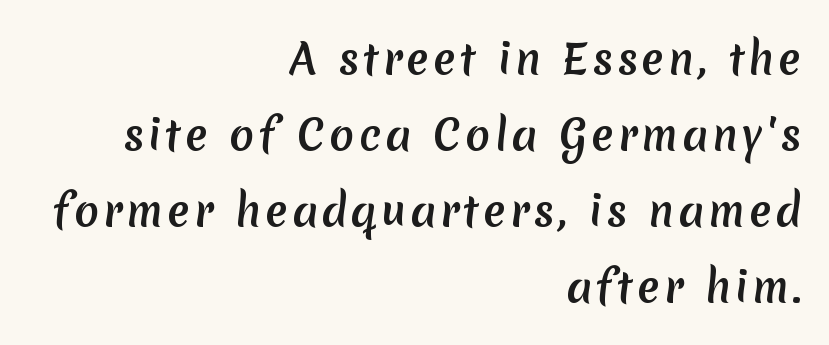
The glyphs in this specimen are sans serif. Casual observation: everything's shoved over to the right. Has an underline been added? It has not. Character widths vary here, with narrow letters taking less room than wide ones.
